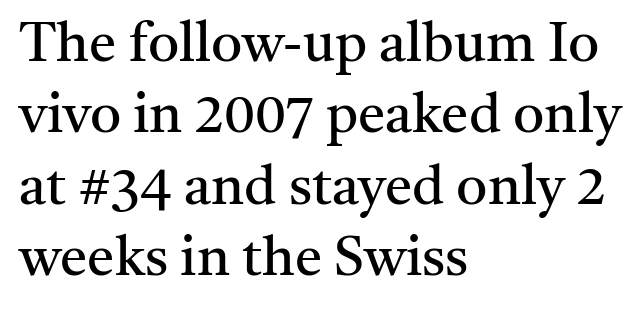
Q: Is the text bold? A: No.
Q: Is the text italic (slanted)? A: No, it is upright.
Q: Is the typeface a serif or a sans-serif typeface? A: Serif.
Q: Is the text underlined? A: No.
Q: How is the paragraph aligned? A: Left-aligned.
Q: Is the spacing between letters normal or unusually wide? A: Normal.
Q: Is the spacing between lines tight, normal or loose? A: Normal.
Q: Width (condensed, normal, or wide)? A: Normal.
Q: Stroke contrast? A: Medium.
Q: x-height? A: Medium.
Q: Monospaced? A: No.
